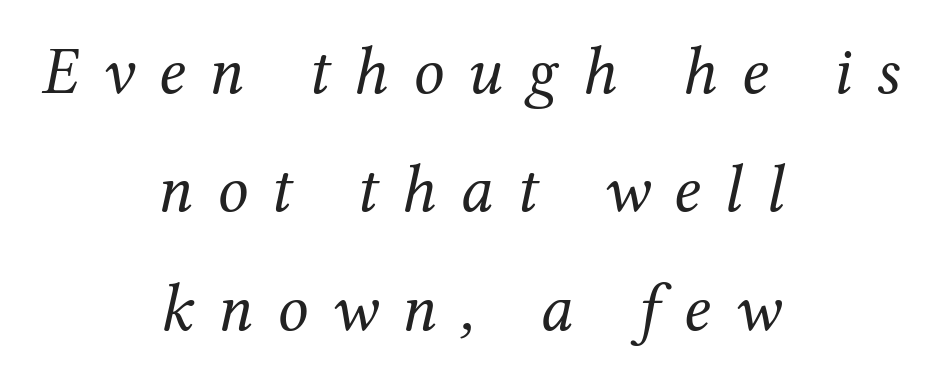
The image shows 68 px regular-weight serif type, italic (leaning right); set centered, line spacing 1.74x, unusually wide letter spacing (+0.35 em), not underlined; medium stroke contrast and a medium x-height.
